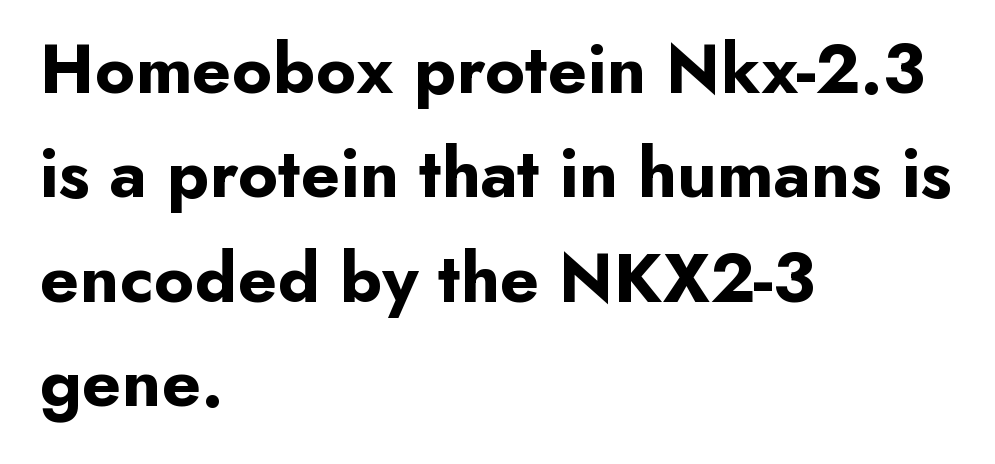
The image shows 71 px bold sans-serif type, upright; set left-aligned, normal line spacing (1.47x), normal letter spacing, not underlined; low stroke contrast and a small x-height.
